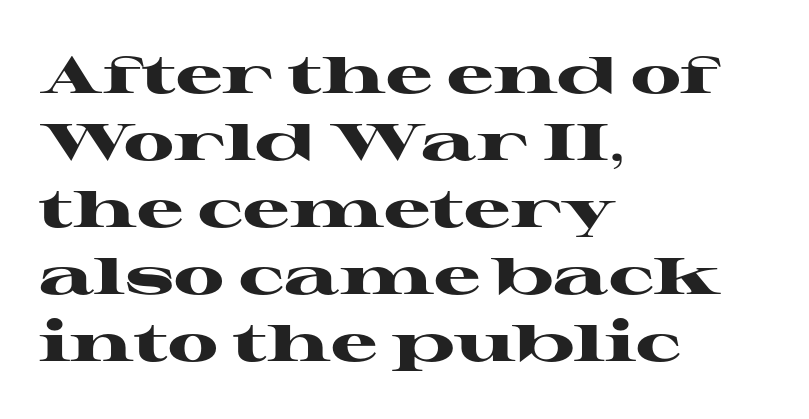
{"serif": "yes", "italic": "no", "bold": "yes", "weight": "heavy", "width": "wide", "stroke_contrast": "high", "x_height": "medium", "monospaced": "no", "underline": "no", "align": "left", "line_spacing": "normal", "line_spacing_ratio": 1.29, "letter_spacing": "normal", "letter_spacing_em": 0.0, "glyph_px": 52}
